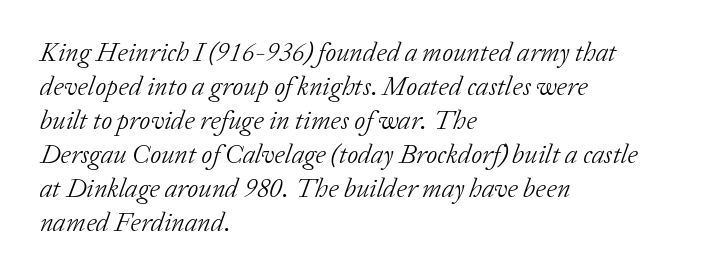
{"italic": "yes", "lean": "right", "slant_degrees": 20, "bold": "no", "underline": "no", "align": "left", "line_spacing": "normal", "line_spacing_ratio": 1.26, "letter_spacing": "normal", "letter_spacing_em": 0.0, "glyph_px": 27}
